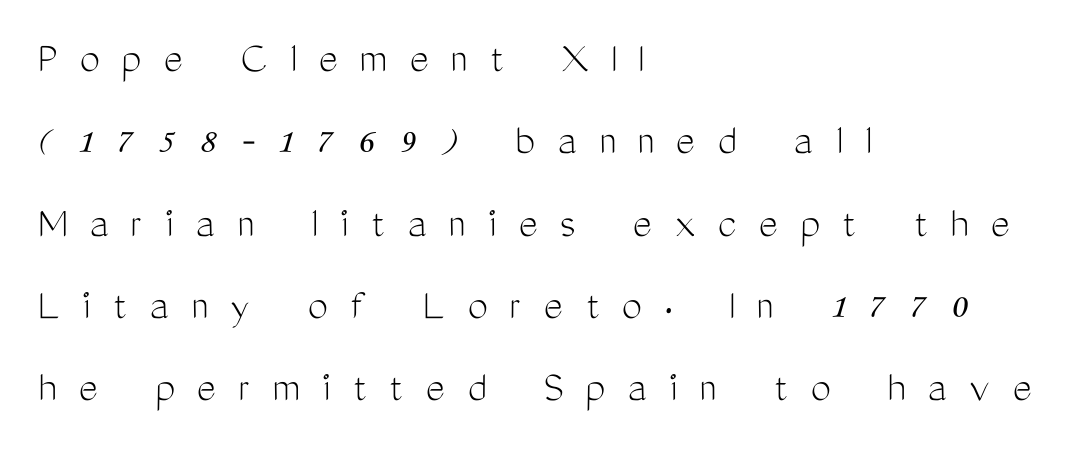
{"serif": "no", "italic": "no", "bold": "no", "weight": "light", "width": "condensed", "stroke_contrast": "medium", "x_height": "medium", "monospaced": "no", "underline": "no", "align": "left", "line_spacing_ratio": 1.83, "letter_spacing": "wide", "letter_spacing_em": 0.5, "glyph_px": 45}
